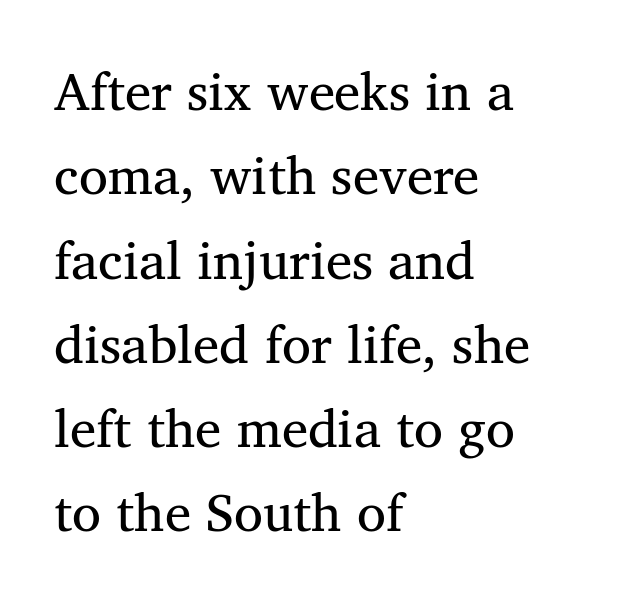
The image shows 53 px serif type, upright; set left-aligned, normal line spacing (1.59x), normal letter spacing, not underlined; medium stroke contrast and a medium x-height.
